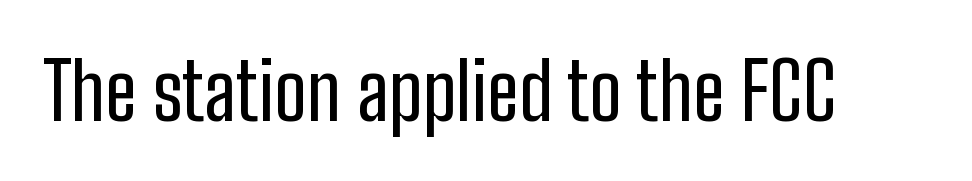
Q: Is the text italic (slanted)? A: No, it is upright.
Q: Is the typeface a serif or a sans-serif typeface? A: Sans-serif.
Q: Is the text underlined? A: No.
Q: Is the spacing between letters normal or unusually wide? A: Normal.
Q: Width (condensed, normal, or wide)? A: Condensed.
Q: Stroke contrast? A: Low.
Q: x-height? A: Medium.
Q: Monospaced? A: No.
